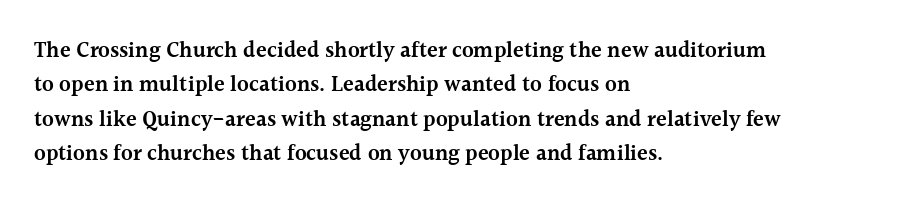
The lines in this sample share a left origin and differ only in where they stop. Firm but not heavy-handed strokes: this text is semibold. A typesetter would call this leading conventional body-copy spacing. Decoration check: the copy has no underline. There is no visible air inserted between adjacent glyphs. Ordinary non-slanted type is in use.
